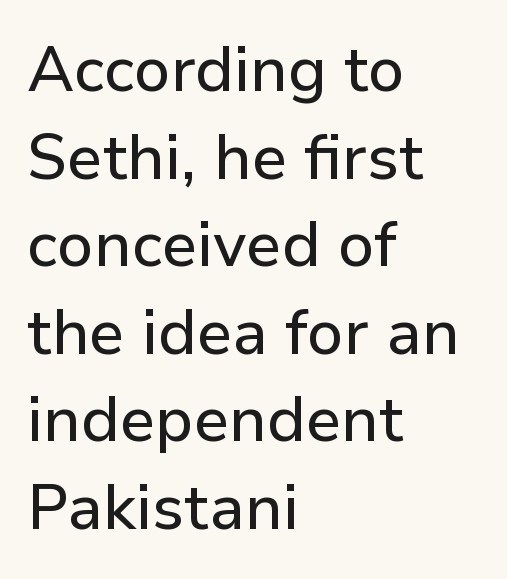
{"serif": "no", "italic": "no", "width": "normal", "stroke_contrast": "low", "x_height": "medium", "monospaced": "no", "underline": "no", "align": "left", "line_spacing": "normal", "line_spacing_ratio": 1.39, "letter_spacing": "normal", "letter_spacing_em": 0.0, "glyph_px": 63}
